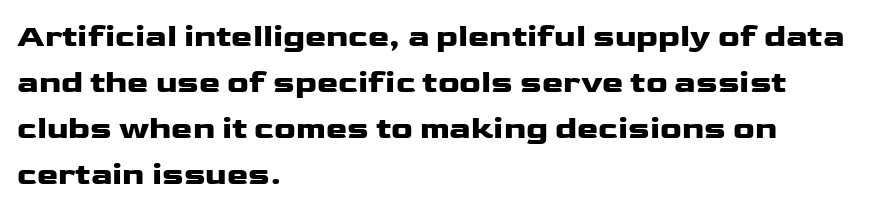
The image shows 32 px heavy, wide sans-serif type, upright; set left-aligned, normal line spacing (1.44x), normal letter spacing, not underlined; low stroke contrast and a medium x-height.
